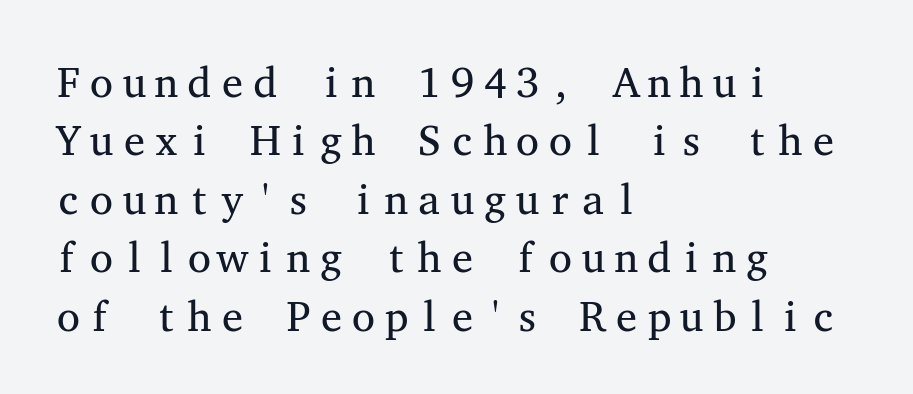
The image shows 42 px regular-weight, wide serif type, upright, monospaced; set left-aligned, normal line spacing (1.39x), normal letter spacing, not underlined; medium stroke contrast and a medium x-height.
